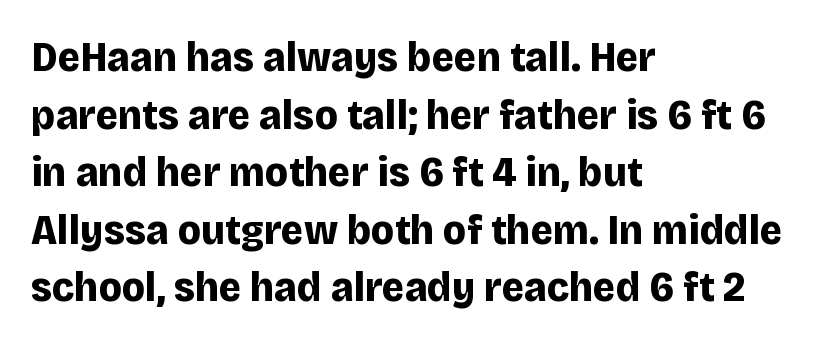
{"serif": "no", "italic": "no", "bold": "yes", "weight": "bold", "width": "normal", "stroke_contrast": "low", "x_height": "large", "monospaced": "no", "underline": "no", "align": "left", "line_spacing": "normal", "line_spacing_ratio": 1.34, "letter_spacing": "normal", "letter_spacing_em": 0.0, "glyph_px": 43}
